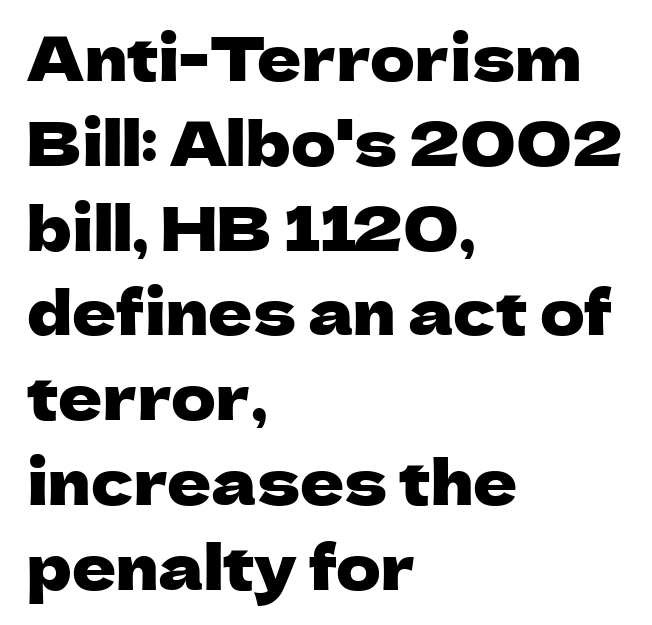
{"serif": "no", "italic": "no", "width": "normal", "stroke_contrast": "low", "x_height": "medium", "monospaced": "no", "underline": "no", "align": "left", "line_spacing": "normal", "line_spacing_ratio": 1.39, "letter_spacing": "normal", "letter_spacing_em": 0.0, "glyph_px": 61}
